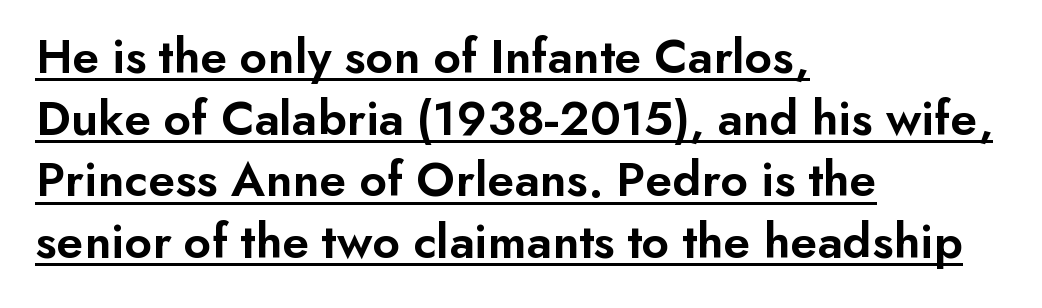
Q: Is the text bold? A: Semi-bold.
Q: Is the text italic (slanted)? A: No, it is upright.
Q: Is the typeface a serif or a sans-serif typeface? A: Sans-serif.
Q: Is the text underlined? A: Yes.
Q: How is the paragraph aligned? A: Left-aligned.
Q: Is the spacing between letters normal or unusually wide? A: Normal.
Q: Width (condensed, normal, or wide)? A: Normal.
Q: Stroke contrast? A: Low.
Q: x-height? A: Small.
Q: Monospaced? A: No.
